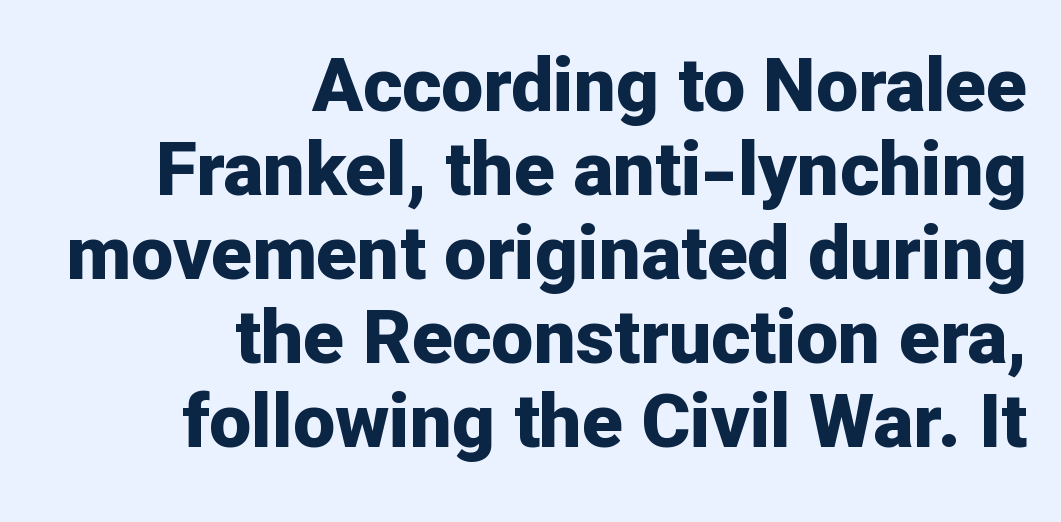
The letters stand straight up with perfectly vertical stems. Strong, thick strokes mark this as bold type. Classification — sans serif. You could not count columns in this text — the font is proportionally spaced. Closely set lines give the paragraph a compact silhouette.
